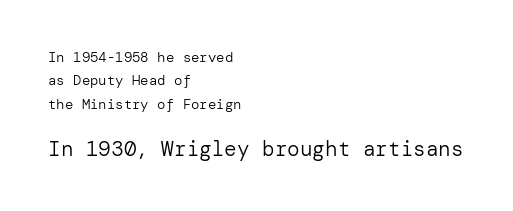
{"italic": "no", "bold": "no", "underline": "no", "align": "left", "line_spacing": "normal", "line_spacing_ratio": 1.67, "letter_spacing": "normal", "letter_spacing_em": 0.0, "larger_block": "second", "size_ratio": 1.5, "glyph_px": 21}
